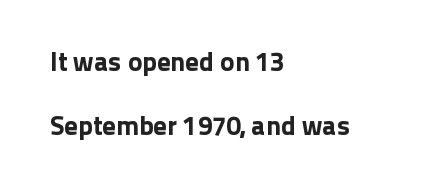
Glance below the letters and you will spot only blank space. The axis of the letterforms is exactly vertical. How would I describe the line gaps? Wide and relaxed. Tracking value appears to be zero — textbook default spacing.
